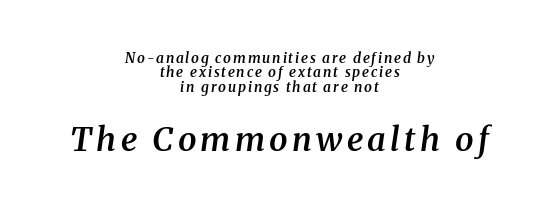
The image shows 33 px semibold serif type, italic (leaning right); set centered, tight line spacing (1.02x), not underlined; the second (bottom) block is 2.36x larger; medium stroke contrast and a medium x-height.
